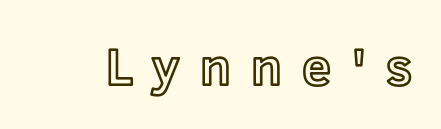
{"italic": "no", "width": "normal", "x_height": "medium", "monospaced": "no", "underline": "no", "letter_spacing": "wide", "letter_spacing_em": 0.39, "glyph_px": 52}
